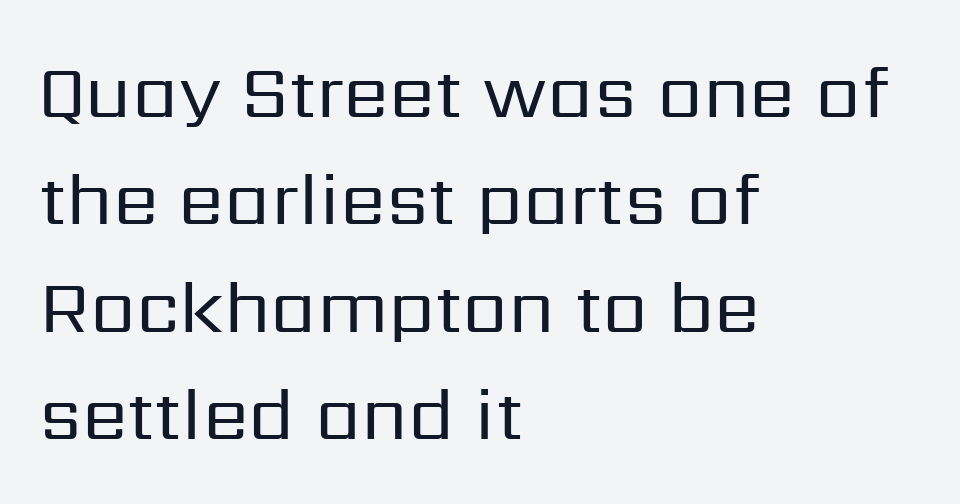
Q: Is the text bold? A: No.
Q: Is the text italic (slanted)? A: No, it is upright.
Q: Is the typeface a serif or a sans-serif typeface? A: Sans-serif.
Q: Is the text underlined? A: No.
Q: How is the paragraph aligned? A: Left-aligned.
Q: Is the spacing between letters normal or unusually wide? A: Normal.
Q: Is the spacing between lines tight, normal or loose? A: Normal.
Q: Width (condensed, normal, or wide)? A: Normal.
Q: Stroke contrast? A: Low.
Q: x-height? A: Medium.
Q: Monospaced? A: No.
